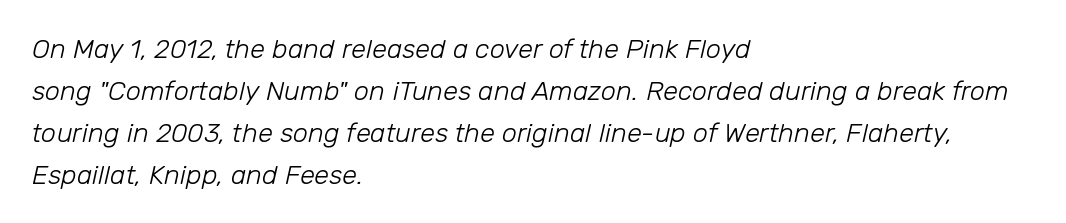
{"italic": "yes", "lean": "right", "slant_degrees": 12, "bold": "no", "underline": "no", "align": "left", "line_spacing": "normal", "line_spacing_ratio": 1.55, "letter_spacing": "normal", "letter_spacing_em": 0.0, "glyph_px": 27}
